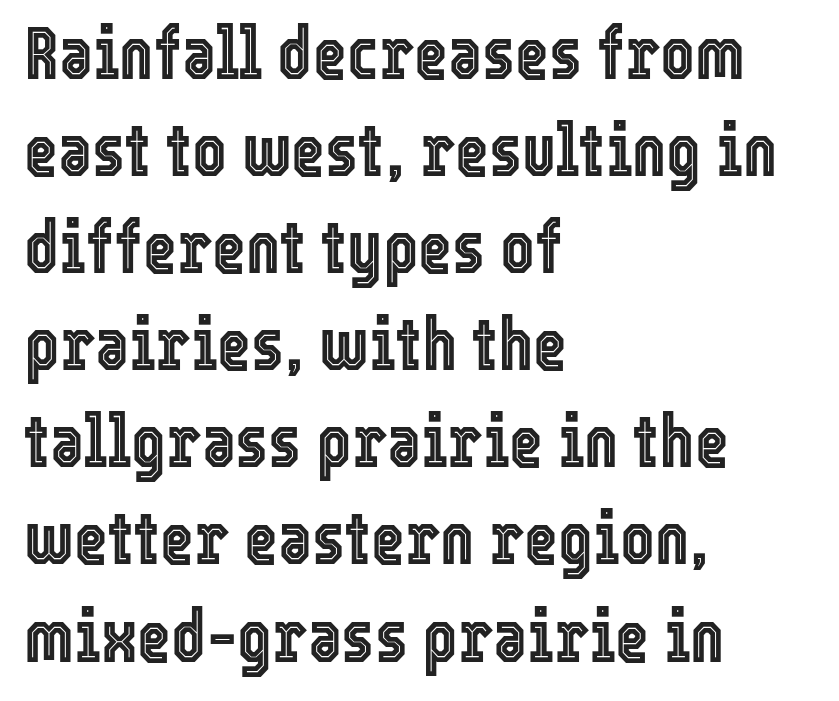
Standard letterfit; no display-style spreading of the glyphs. Character widths vary here, with narrow letters taking less room than wide ones. Beneath every word, the page is bare. Quick note: not italic, upright. Which margin do the lines hug? The left one — the right edge is uneven.
